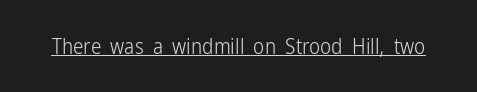
{"italic": "no", "bold": "no", "underline": "yes", "letter_spacing": "normal", "letter_spacing_em": 0.0, "glyph_px": 21}
